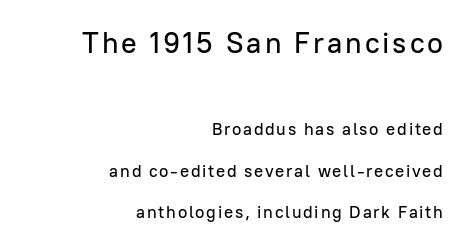
Widely set lines give the paragraph a tall, airy silhouette. Horizontally, the lines are justified to the trailing edge only. What kind of face is this? One without serifs — a sans. Upright lettering throughout. Character widths vary here, with narrow letters taking less room than wide ones. The string is rendered with underlining switched off.
